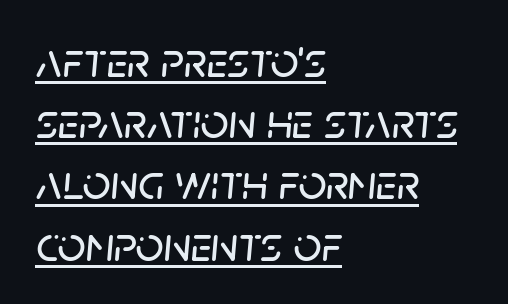
Q: Is the text italic (slanted)? A: Yes, it leans right by about 5 degrees.
Q: Is the text underlined? A: Yes.
Q: How is the paragraph aligned? A: Left-aligned.
Q: Is the spacing between letters normal or unusually wide? A: Normal.
Q: Is the spacing between lines tight, normal or loose? A: Normal.
Q: Width (condensed, normal, or wide)? A: Normal.
Q: Stroke contrast? A: Low.
Q: x-height? A: Large.
Q: Monospaced? A: No.
